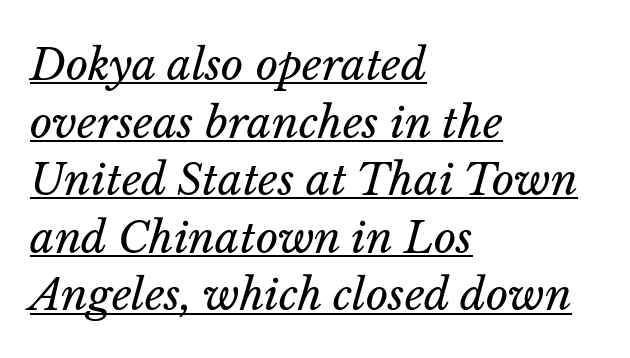
Q: Is the text bold? A: No.
Q: Is the text italic (slanted)? A: Yes, it leans right by about 14 degrees.
Q: Is the text underlined? A: Yes.
Q: How is the paragraph aligned? A: Left-aligned.
Q: Is the spacing between letters normal or unusually wide? A: Normal.
Q: Is the spacing between lines tight, normal or loose? A: Normal.
Q: Width (condensed, normal, or wide)? A: Normal.
Q: Stroke contrast? A: Low.
Q: x-height? A: Medium.
Q: Monospaced? A: No.
